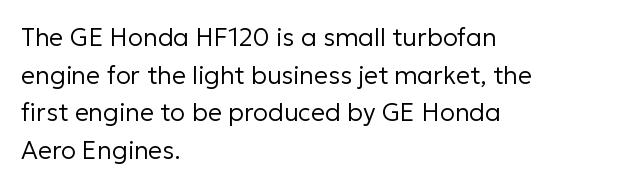
Q: Is the text bold? A: No.
Q: Is the text italic (slanted)? A: No, it is upright.
Q: Is the text underlined? A: No.
Q: How is the paragraph aligned? A: Left-aligned.
Q: Is the spacing between letters normal or unusually wide? A: Normal.
Q: Is the spacing between lines tight, normal or loose? A: Normal.
